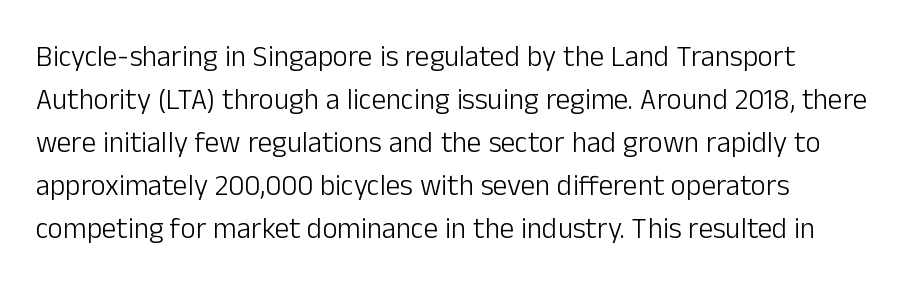
Q: Is the text bold? A: No.
Q: Is the text italic (slanted)? A: No, it is upright.
Q: Is the typeface a serif or a sans-serif typeface? A: Sans-serif.
Q: Is the text underlined? A: No.
Q: Is the spacing between letters normal or unusually wide? A: Normal.
Q: Is the spacing between lines tight, normal or loose? A: Normal.
Q: Width (condensed, normal, or wide)? A: Normal.
Q: Stroke contrast? A: Low.
Q: x-height? A: Medium.
Q: Monospaced? A: No.
